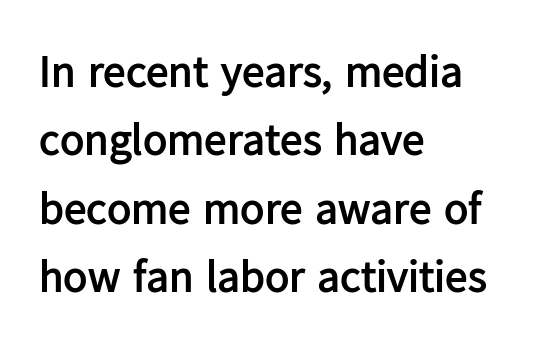
The image shows 45 px semibold sans-serif type, upright; set left-aligned, normal line spacing (1.52x), normal letter spacing, not underlined; low stroke contrast and a medium x-height.
